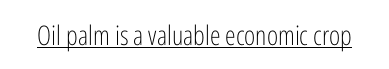
{"italic": "no", "bold": "no", "underline": "yes", "letter_spacing": "normal", "letter_spacing_em": 0.0, "glyph_px": 27}
